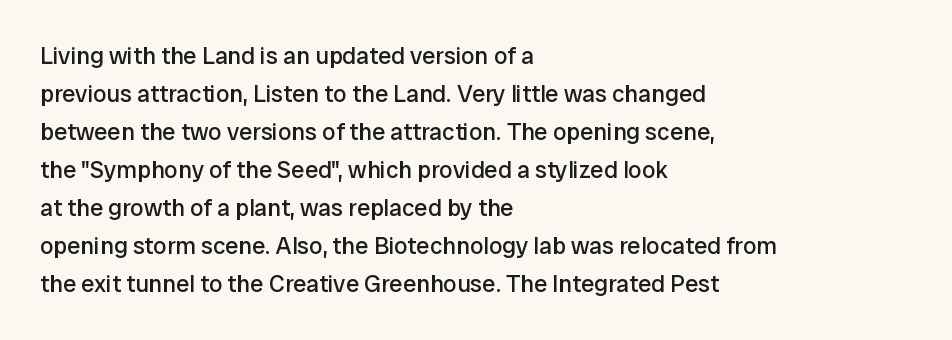
{"italic": "no", "bold": "no", "underline": "no", "align": "left", "line_spacing": "normal", "line_spacing_ratio": 1.58, "letter_spacing": "normal", "letter_spacing_em": 0.0, "glyph_px": 24}
